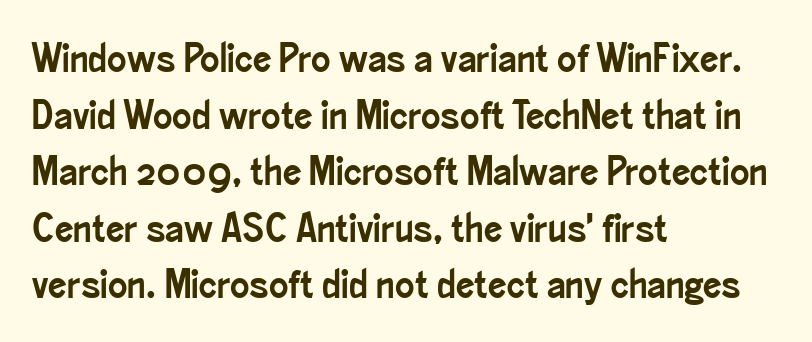
The image shows 41 px condensed sans-serif type, upright; set left-aligned, normal line spacing (1.38x), normal letter spacing, not underlined; low stroke contrast and a small x-height.
